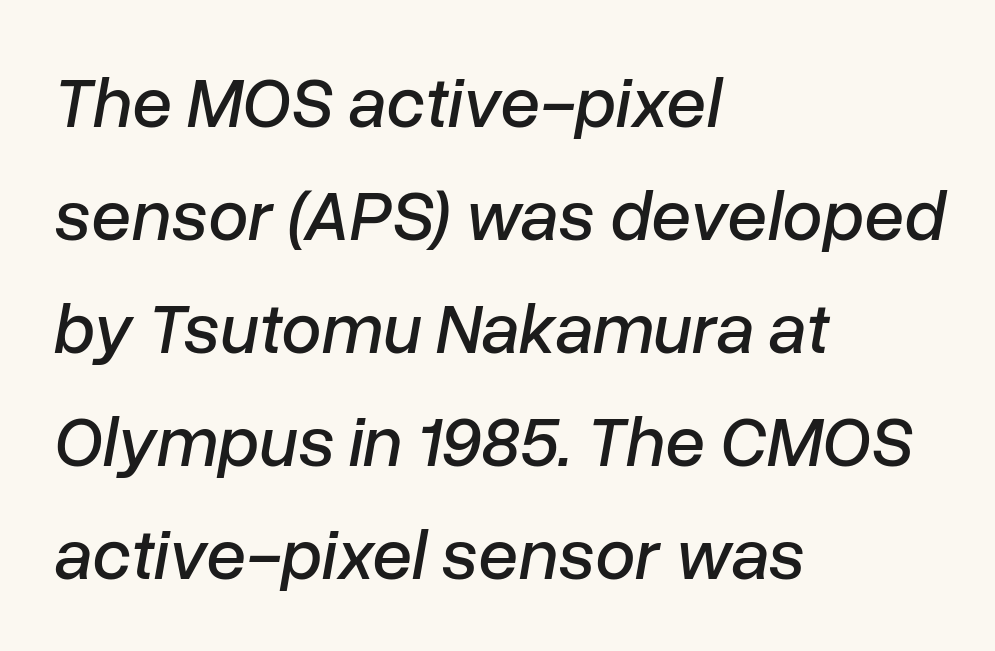
The rendering keeps characters at their native spacing. Note the varied advance widths — an 'i' is clearly narrower than an 'm'. The rag falls on the right side of this text block. Decoration check: the copy has no underline. Designer's note — italics engaged. Whoever set this chose a conventional vertical rhythm.
